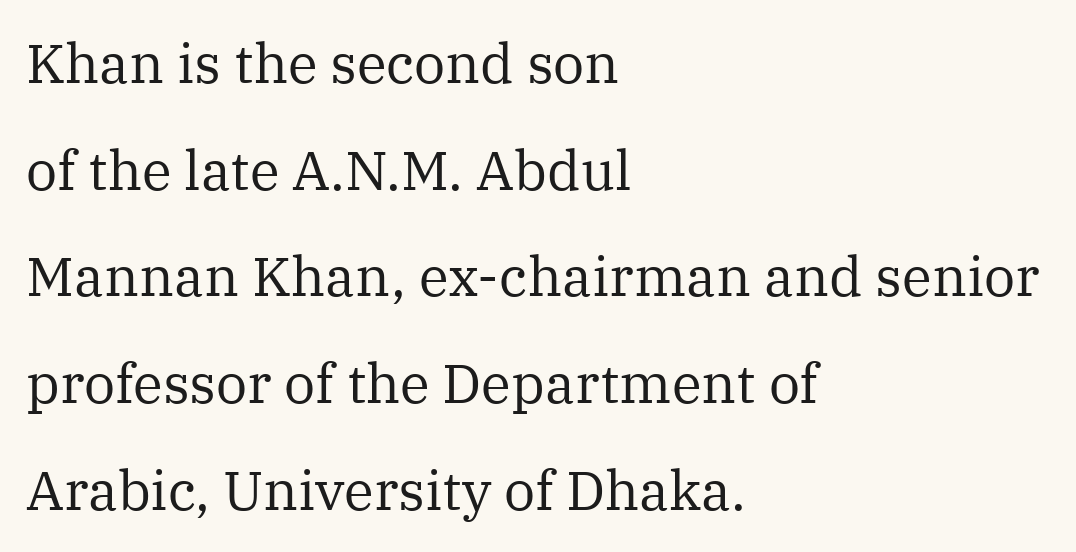
Q: Is the text bold? A: No.
Q: Is the text italic (slanted)? A: No, it is upright.
Q: Is the typeface a serif or a sans-serif typeface? A: Serif.
Q: Is the text underlined? A: No.
Q: How is the paragraph aligned? A: Left-aligned.
Q: Is the spacing between letters normal or unusually wide? A: Normal.
Q: Is the spacing between lines tight, normal or loose? A: Loose.
Q: Width (condensed, normal, or wide)? A: Normal.
Q: Stroke contrast? A: Medium.
Q: x-height? A: Medium.
Q: Monospaced? A: No.
